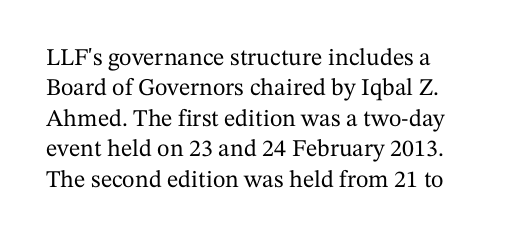
Characters follow at the spacing the type designer built in. The line-height multiplier appears to be the usual default. Ascenders rise straight up at ninety degrees. Just letters on the line, the space beneath them empty.
